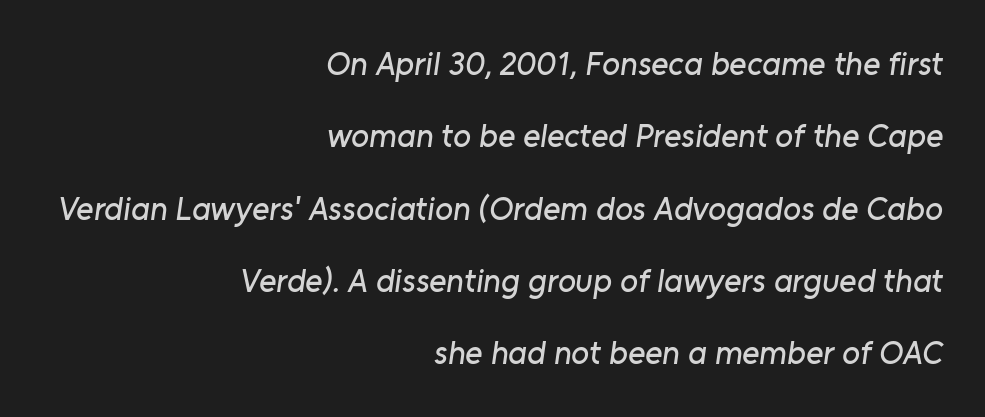
To sum up the face: it is a sans, with no serifs. Rows of type keep a wide berth in the vertical direction. This sample has the flowing, uneven cadence of proportional lettering. The lines are quadded right.
